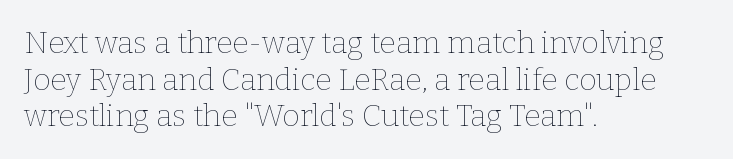
Q: Is the text bold? A: No.
Q: Is the text italic (slanted)? A: No, it is upright.
Q: Is the text underlined? A: No.
Q: How is the paragraph aligned? A: Left-aligned.
Q: Is the spacing between letters normal or unusually wide? A: Normal.
Q: Width (condensed, normal, or wide)? A: Normal.
Q: Stroke contrast? A: Low.
Q: x-height? A: Medium.
Q: Monospaced? A: No.
